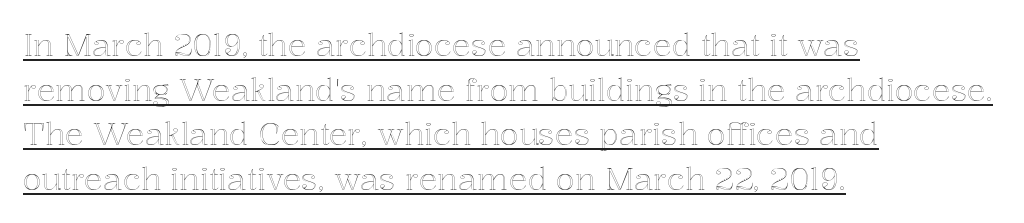
The typesetter chose a ragged-right arrangement here. Underline: present. Note the varied advance widths — an 'i' is clearly narrower than an 'm'. You can tell it's not italic because the verticals are truly vertical. A typesetter would call this zero additional tracking. Regarding leading, the lines here are spaced in the standard way.
